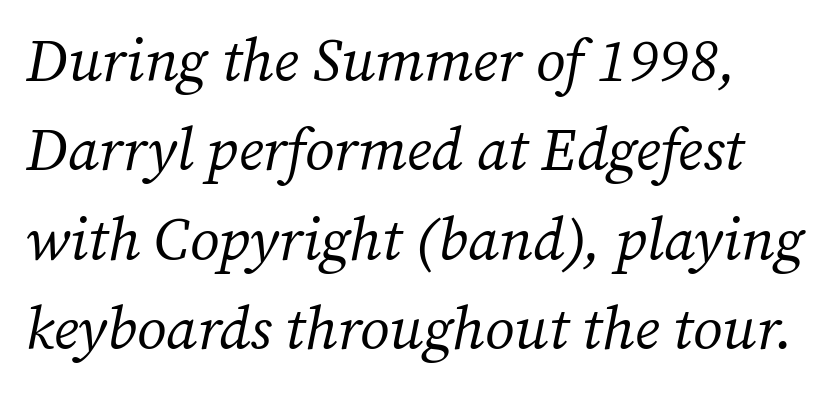
The image shows 60 px regular-weight serif type, italic (leaning right); set normal line spacing (1.49x), normal letter spacing, not underlined; medium stroke contrast and a medium x-height.
